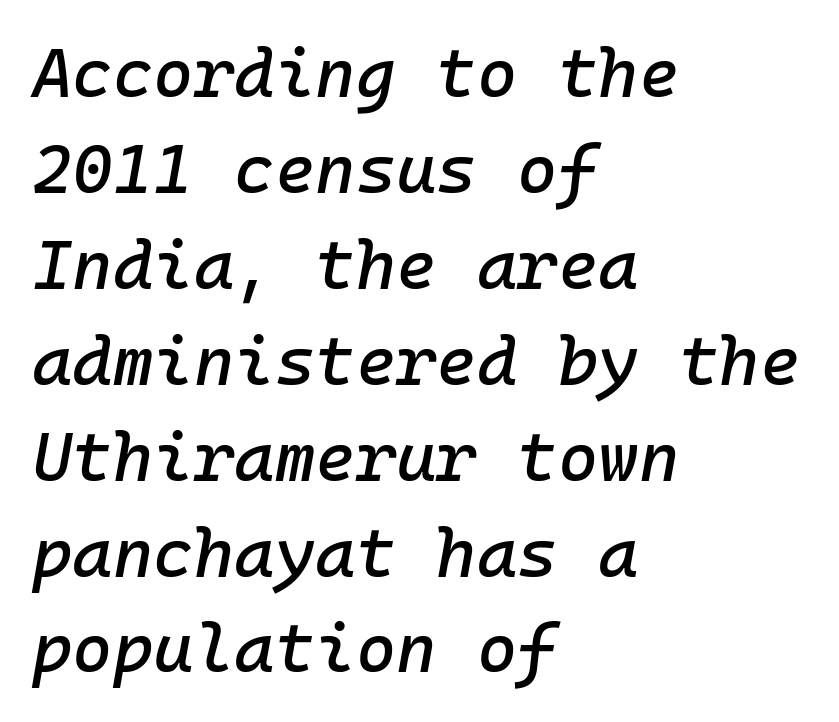
Q: Is the text italic (slanted)? A: Yes, it leans right by about 10 degrees.
Q: Is the text underlined? A: No.
Q: How is the paragraph aligned? A: Left-aligned.
Q: Is the spacing between letters normal or unusually wide? A: Normal.
Q: Is the spacing between lines tight, normal or loose? A: Normal.
Q: Width (condensed, normal, or wide)? A: Normal.
Q: Stroke contrast? A: Low.
Q: x-height? A: Medium.
Q: Monospaced? A: Yes.
